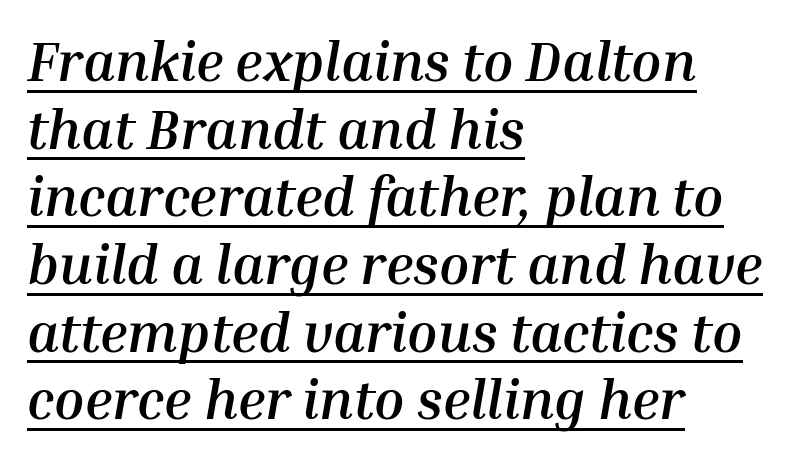
The rendering uses the underline text-decoration. The face used here is rendered with its standard letterfit. The lettering tilts uniformly, giving the passage an italic look. The strokes are fattened all the way to bold.
